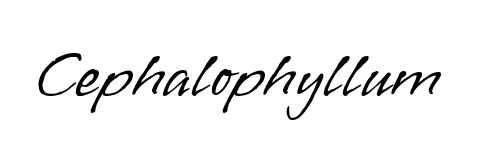
The image shows 65 px light sans-serif type; set normal letter spacing, not underlined; low stroke contrast and a small x-height.
